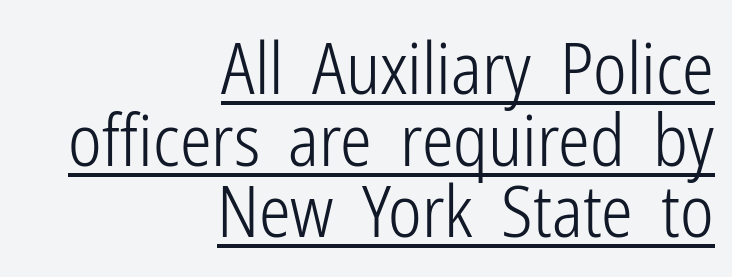
Here the designer chose a conventional face with non-uniform glyph widths. Examine the stroke ends and you'll find no serifs. If you drew a ruler down the right edge, every line would touch it. Honestly, the underline is the first thing you notice here.
